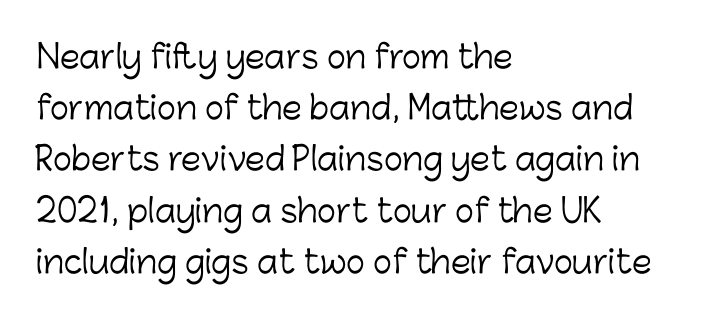
The image shows 32 px light sans-serif type, upright; set left-aligned, normal line spacing (1.6x), normal letter spacing, not underlined; low stroke contrast and a medium x-height.
